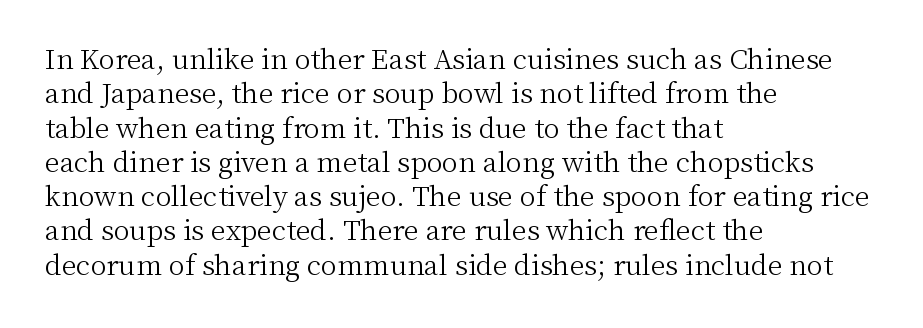
Q: Is the text bold? A: No.
Q: Is the text italic (slanted)? A: No, it is upright.
Q: Is the text underlined? A: No.
Q: How is the paragraph aligned? A: Left-aligned.
Q: Is the spacing between letters normal or unusually wide? A: Normal.
Q: Is the spacing between lines tight, normal or loose? A: Normal.
